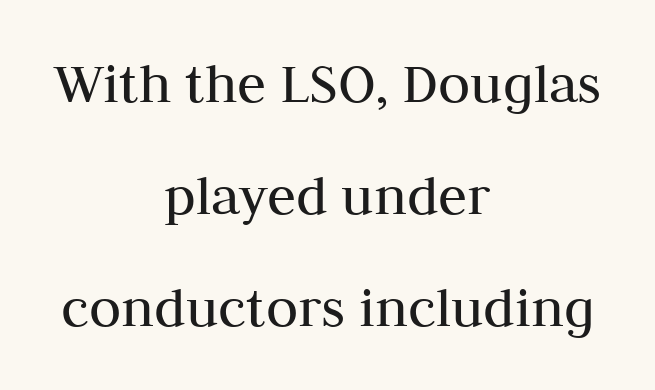
Q: Is the text bold? A: No.
Q: Is the text italic (slanted)? A: No, it is upright.
Q: Is the typeface a serif or a sans-serif typeface? A: Serif.
Q: Is the text underlined? A: No.
Q: How is the paragraph aligned? A: Centered.
Q: Is the spacing between letters normal or unusually wide? A: Normal.
Q: Is the spacing between lines tight, normal or loose? A: Loose.
Q: Width (condensed, normal, or wide)? A: Normal.
Q: Stroke contrast? A: Medium.
Q: x-height? A: Medium.
Q: Monospaced? A: No.
